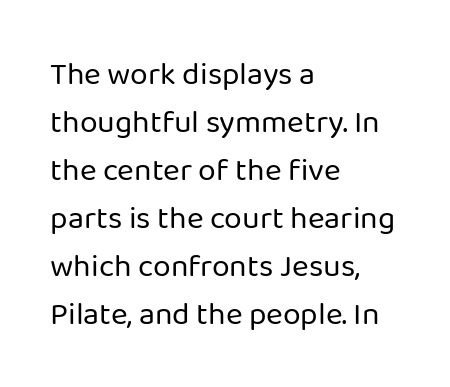
Q: Is the text bold? A: No.
Q: Is the text italic (slanted)? A: No, it is upright.
Q: Is the typeface a serif or a sans-serif typeface? A: Sans-serif.
Q: Is the text underlined? A: No.
Q: How is the paragraph aligned? A: Left-aligned.
Q: Is the spacing between letters normal or unusually wide? A: Normal.
Q: Is the spacing between lines tight, normal or loose? A: Normal.
Q: Width (condensed, normal, or wide)? A: Normal.
Q: Stroke contrast? A: Low.
Q: x-height? A: Medium.
Q: Monospaced? A: No.
